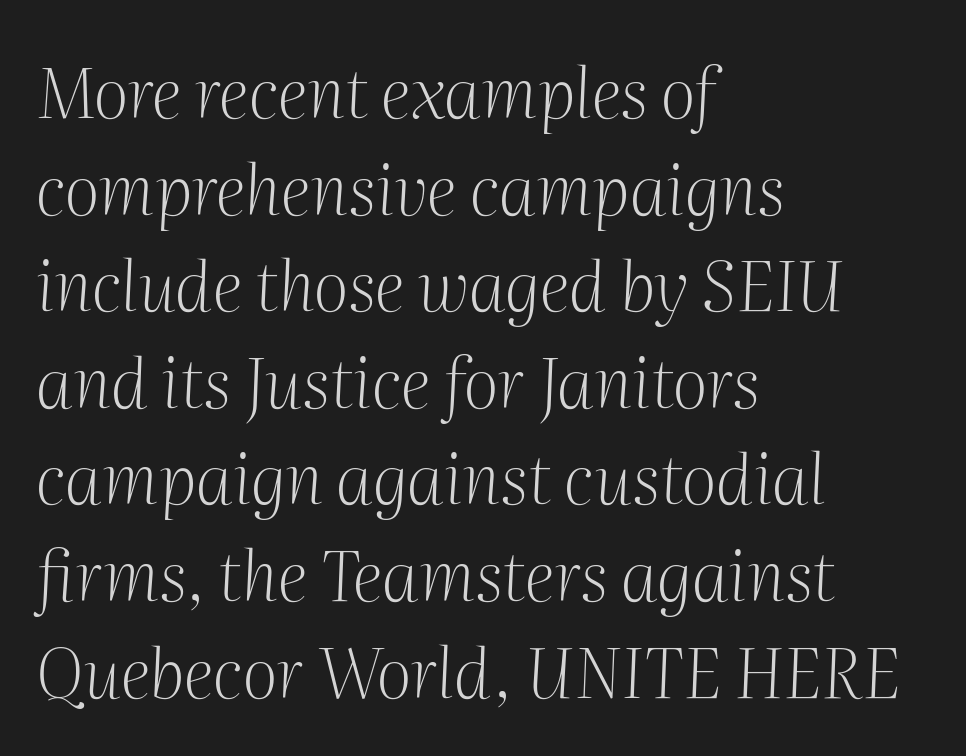
Q: Is the text bold? A: No.
Q: Is the text italic (slanted)? A: Yes, it leans right by about 2 degrees.
Q: Is the typeface a serif or a sans-serif typeface? A: Serif.
Q: Is the text underlined? A: No.
Q: How is the paragraph aligned? A: Left-aligned.
Q: Is the spacing between letters normal or unusually wide? A: Normal.
Q: Is the spacing between lines tight, normal or loose? A: Normal.
Q: Width (condensed, normal, or wide)? A: Normal.
Q: Stroke contrast? A: Medium.
Q: x-height? A: Medium.
Q: Monospaced? A: No.
